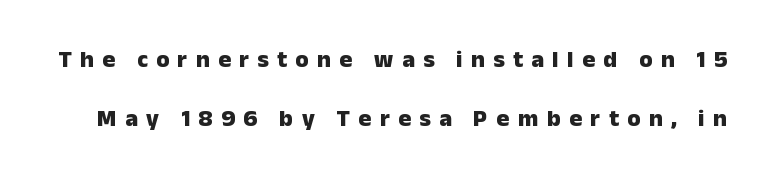
Q: Is the text bold? A: Yes.
Q: Is the text italic (slanted)? A: No, it is upright.
Q: Is the text underlined? A: No.
Q: Is the spacing between letters normal or unusually wide? A: Unusually wide.
Q: Is the spacing between lines tight, normal or loose? A: Loose.
